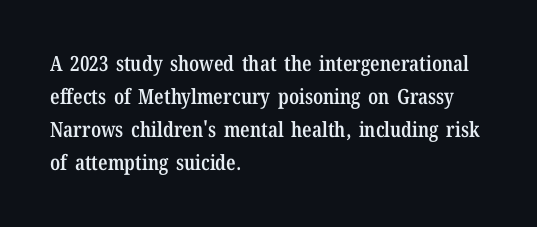
{"italic": "no", "bold": "semi", "underline": "no", "align": "left", "line_spacing": "normal", "line_spacing_ratio": 1.57, "letter_spacing": "normal", "letter_spacing_em": 0.0, "glyph_px": 21}
